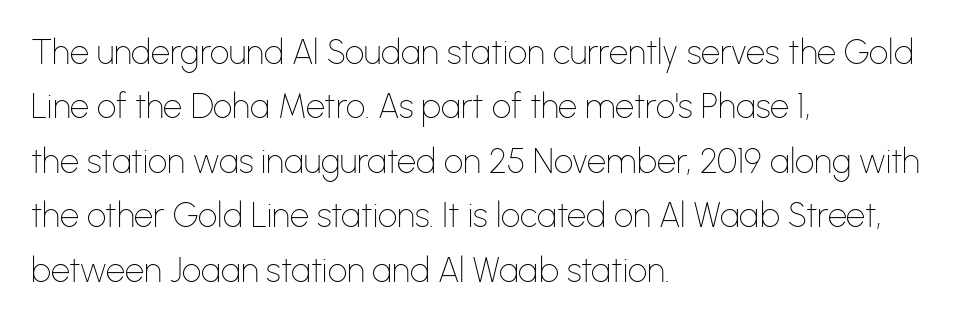
Upright lettering throughout. The passage shown is not underscored anywhere. The passage shown has conventional tracking throughout. You could not count columns in this text — the font is proportionally spaced. This sample uses a sans-serif face. Vertical stems look standard width or narrower in stroke.
